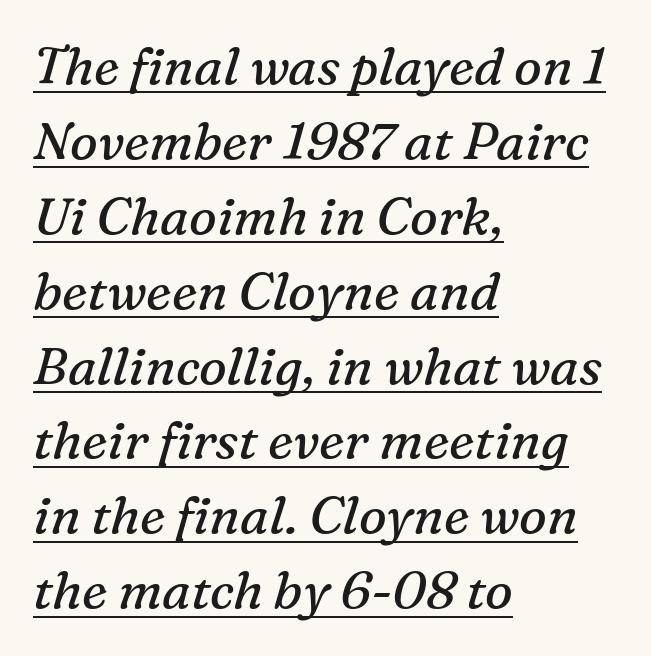
The image shows 52 px regular-weight serif type, italic (leaning right); set left-aligned, normal line spacing (1.44x), normal letter spacing, underlined; medium stroke contrast and a medium x-height.
